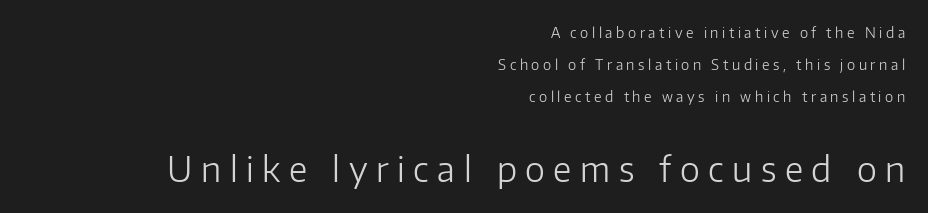
Weight: regular or lighter. The rendering uses natural spacing where letterforms have individual widths. Casual observation: everything's shoved over to the right. The string is rendered with underlining switched off. No italicization has been applied; the sample stays upright.
